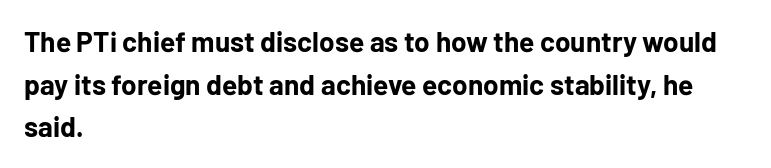
The image shows 28 px bold sans-serif type, upright; set left-aligned, normal line spacing (1.52x), normal letter spacing, not underlined; low stroke contrast and a medium x-height.
